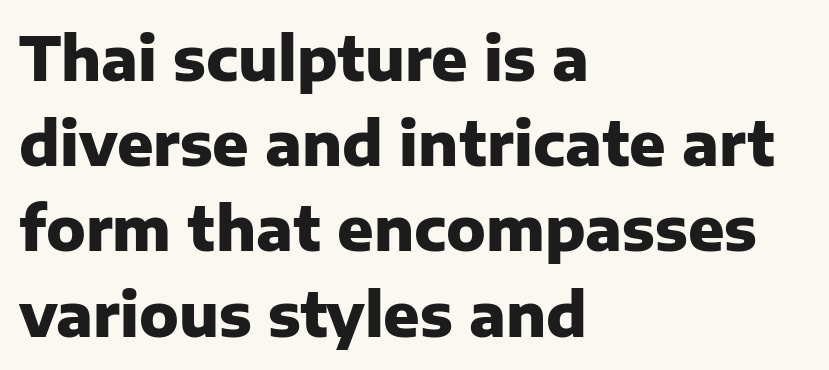
These lines stack with their left ends in a neat column. This sample uses an upright cut, with every glyph sitting square on the baseline. The typeface chosen for these lines omits serifs. The gaps between neighbouring characters are ordinary and unremarkable. Regarding leading, the lines here are spaced in the standard way.
